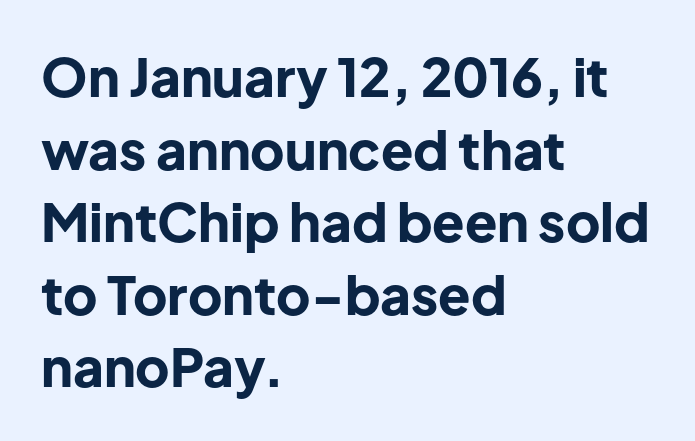
The image shows 53 px bold sans-serif type, upright; set left-aligned, normal line spacing (1.37x), normal letter spacing, not underlined; low stroke contrast and a medium x-height.
